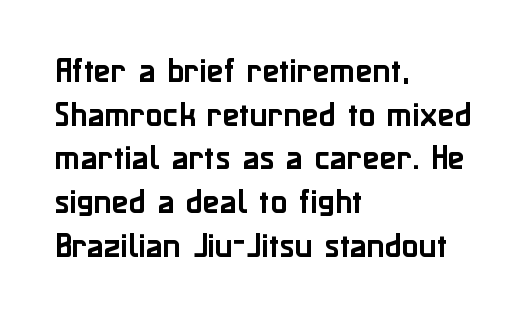
The image shows 28 px sans-serif type, upright; set left-aligned, normal line spacing (1.56x), normal letter spacing, not underlined; low stroke contrast and a medium x-height.
